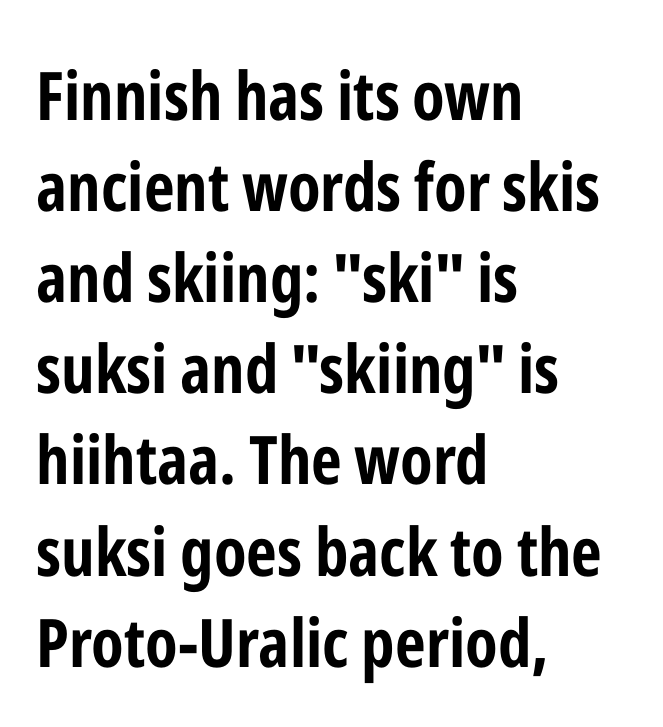
The image shows 67 px bold, condensed sans-serif type, upright; set left-aligned, normal line spacing (1.36x), normal letter spacing, not underlined; low stroke contrast and a medium x-height.
